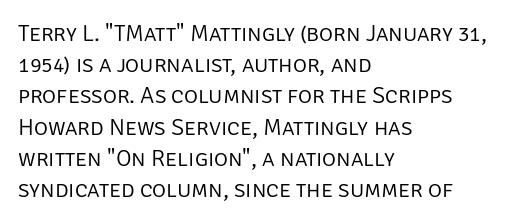
The image shows 24 px text type, upright; set left-aligned, normal line spacing (1.3x), normal letter spacing, not underlined.
